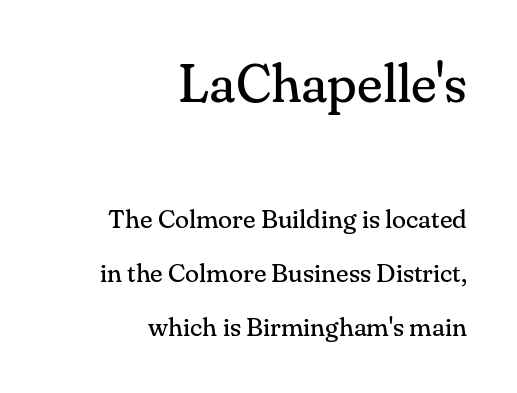
{"serif": "yes", "italic": "no", "bold": "no", "weight": "regular", "width": "normal", "stroke_contrast": "medium", "x_height": "small", "monospaced": "no", "underline": "no", "align": "right", "line_spacing": "loose", "line_spacing_ratio": 2.07, "letter_spacing": "normal", "letter_spacing_em": 0.0, "larger_block": "first", "size_ratio": 2.04, "glyph_px": 53}
